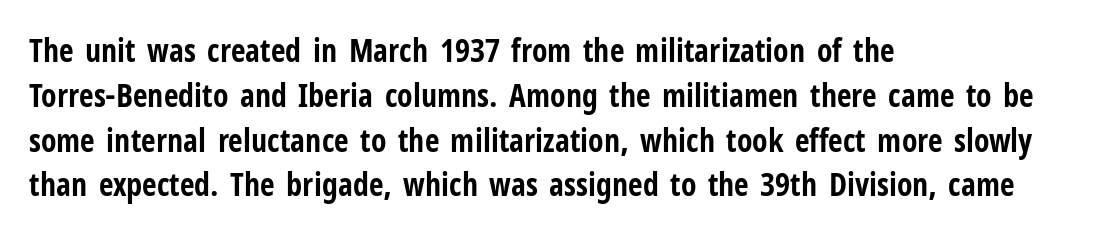
Do the characters align in a grid? No, the font is proportional. Visually the block forms a straight wall on the left and a jagged coastline on the right. Look at the tracking — it's just the regular setting, nothing added. A bare baseline throughout the passage. Horizontal bands of white between lines are of average thickness. Students, this is bold: see how much ink each stroke carries.
